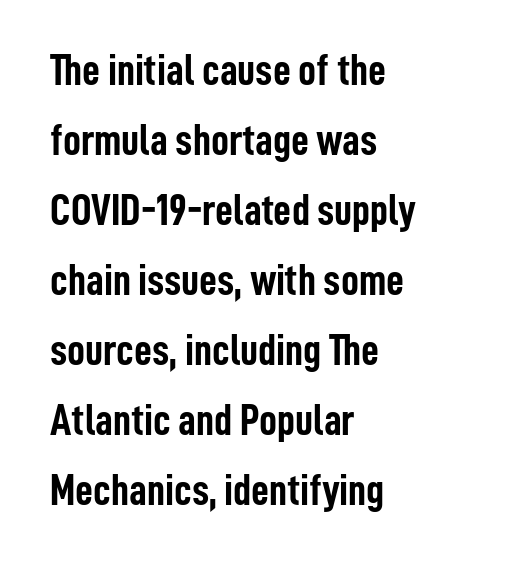
Is the block centered? No — it sits flush against the left margin. Leading: standard. This sample uses an upright cut, with every glyph sitting square on the baseline. The letterforms sit shoulder to shoulder at normal distance. Regarding serifs, this sample does without them.
